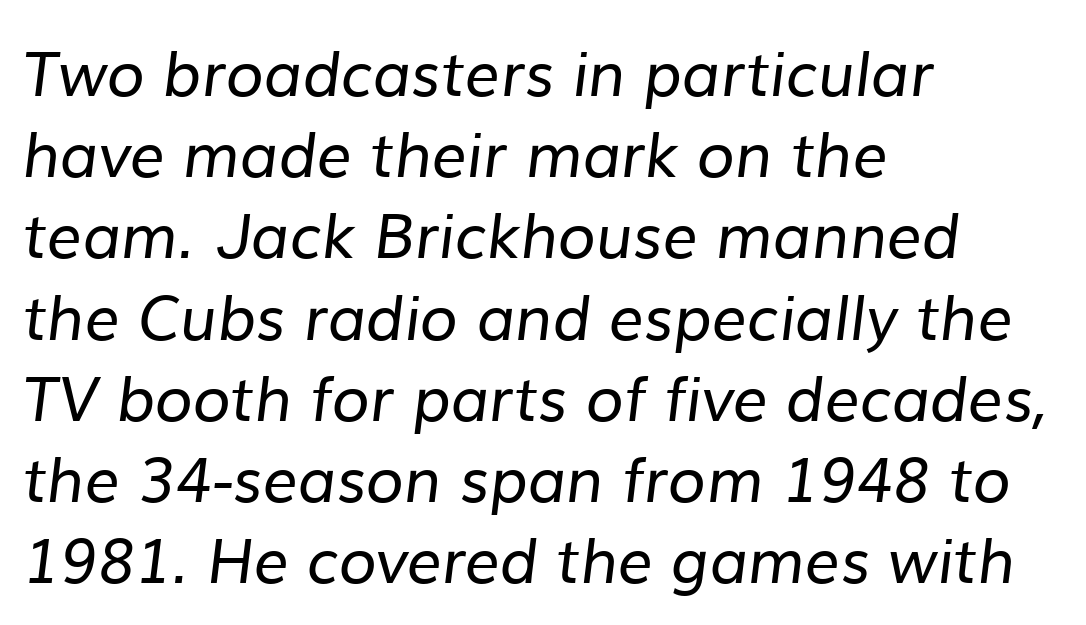
Q: Is the text bold? A: No.
Q: Is the typeface a serif or a sans-serif typeface? A: Sans-serif.
Q: Is the text underlined? A: No.
Q: How is the paragraph aligned? A: Left-aligned.
Q: Is the spacing between letters normal or unusually wide? A: Normal.
Q: Is the spacing between lines tight, normal or loose? A: Normal.
Q: Width (condensed, normal, or wide)? A: Normal.
Q: Stroke contrast? A: Low.
Q: x-height? A: Medium.
Q: Monospaced? A: No.
